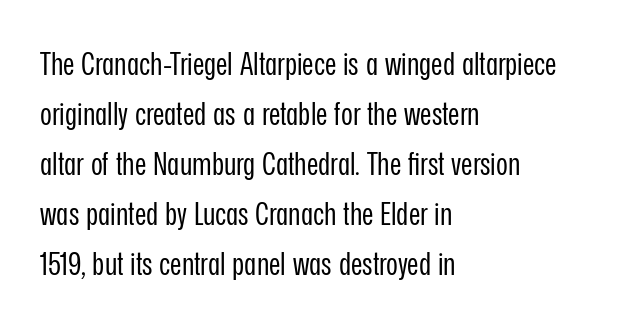
The image shows 32 px regular-weight, condensed sans-serif type, upright; set left-aligned, normal line spacing (1.56x), normal letter spacing, not underlined; low stroke contrast and a medium x-height.
